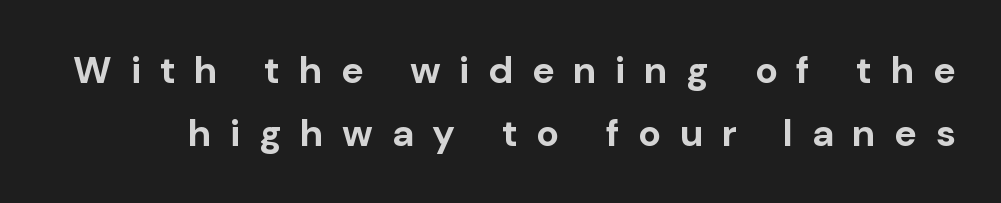
Q: Is the text bold? A: Yes.
Q: Is the text italic (slanted)? A: No, it is upright.
Q: Is the typeface a serif or a sans-serif typeface? A: Sans-serif.
Q: Is the text underlined? A: No.
Q: Is the spacing between letters normal or unusually wide? A: Unusually wide.
Q: Is the spacing between lines tight, normal or loose? A: Normal.
Q: Width (condensed, normal, or wide)? A: Normal.
Q: Stroke contrast? A: Low.
Q: x-height? A: Medium.
Q: Monospaced? A: No.
